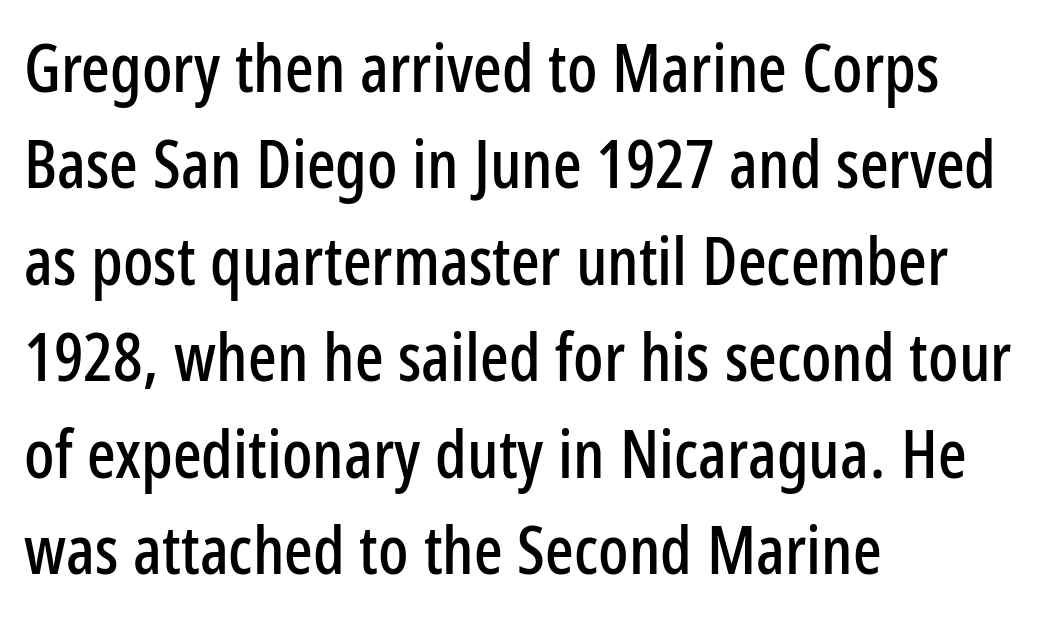
The image shows 67 px condensed sans-serif type, upright; set left-aligned, normal line spacing (1.44x), normal letter spacing, not underlined; low stroke contrast and a medium x-height.
